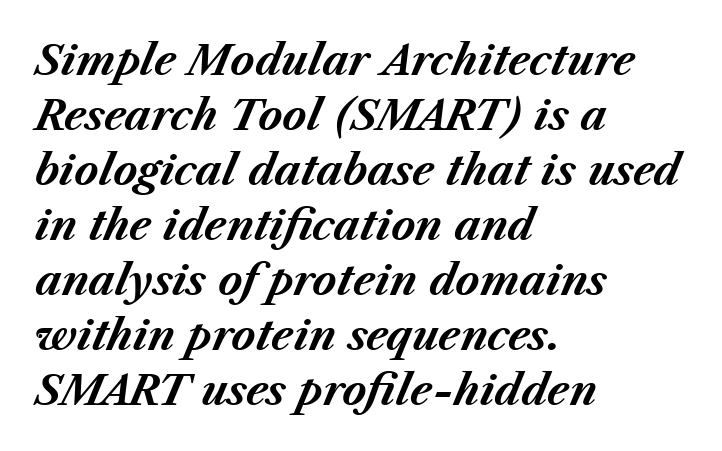
{"italic": "yes", "lean": "right", "slant_degrees": 23, "bold": "yes", "weight": "bold", "width": "normal", "stroke_contrast": "medium", "x_height": "medium", "monospaced": "no", "underline": "no", "align": "left", "line_spacing": "normal", "line_spacing_ratio": 1.34, "letter_spacing": "normal", "letter_spacing_em": 0.0, "glyph_px": 41}
